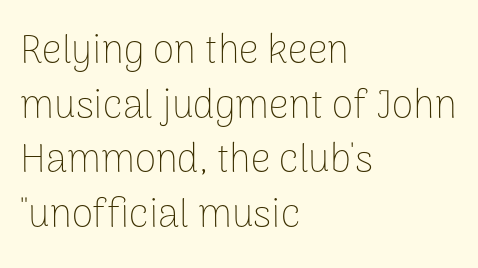
{"serif": "no", "italic": "no", "bold": "no", "weight": "thin", "width": "normal", "stroke_contrast": "low", "x_height": "medium", "monospaced": "no", "underline": "no", "align": "left", "line_spacing": "normal", "line_spacing_ratio": 1.4, "letter_spacing": "normal", "letter_spacing_em": 0.0, "glyph_px": 39}
